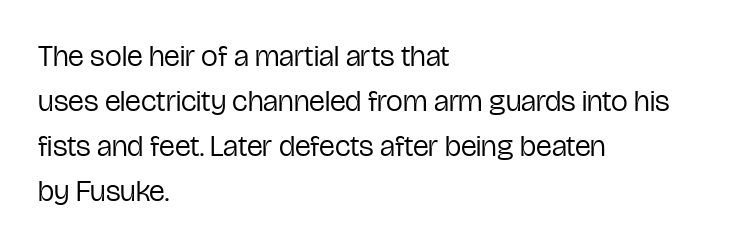
{"serif": "no", "italic": "no", "bold": "no", "weight": "regular", "width": "condensed", "stroke_contrast": "low", "x_height": "medium", "monospaced": "no", "underline": "no", "align": "left", "line_spacing": "normal", "line_spacing_ratio": 1.5, "letter_spacing": "normal", "letter_spacing_em": 0.0, "glyph_px": 30}
